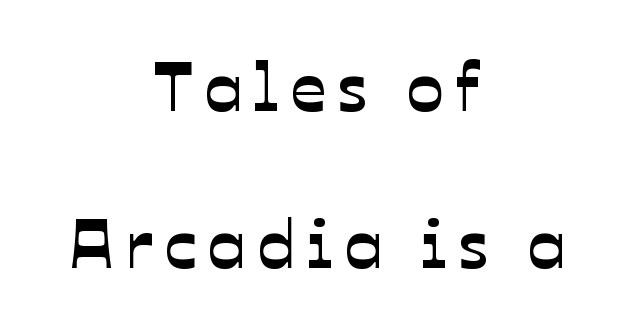
The image shows 70 px sans-serif type; set centered, loose line spacing (2.25x), not underlined; low stroke contrast and a medium x-height.
